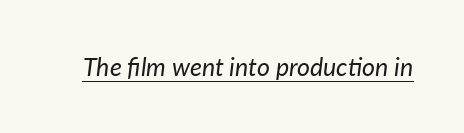
{"italic": "yes", "lean": "right", "slant_degrees": 7, "bold": "no", "underline": "yes", "letter_spacing": "normal", "letter_spacing_em": 0.0, "glyph_px": 25}
